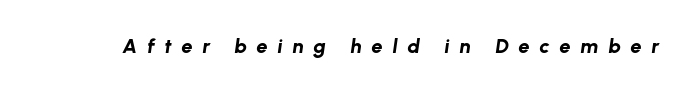
Summary of weight: heavy, a full bold. Descender tails drop into unmarked territory. Slant detected: the letters are inclined. Honestly, the letter spacing is so wide it's the main thing you notice.
